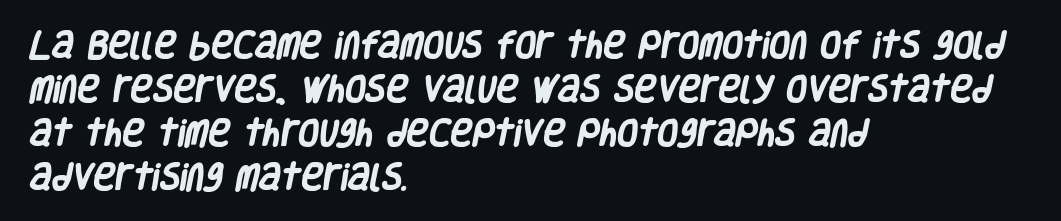
Honestly, the row spacing looks completely unremarkable. Look at the bottom of the vertical strokes: they stop flat, with no serifs. The rendering uses natural spacing where letterforms have individual widths. The area under the type is left untouched. Line starts are locked; line ends wander.
